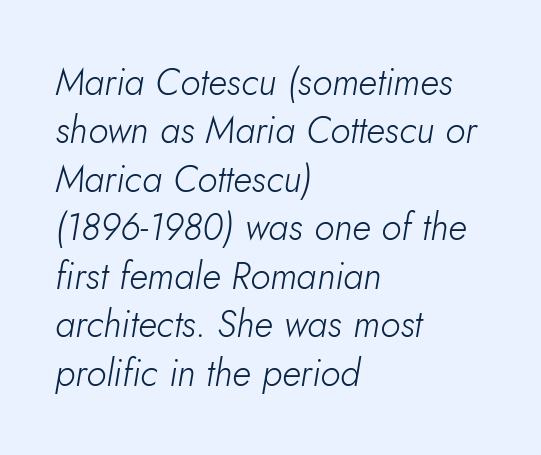
Q: Is the text bold? A: No.
Q: Is the text italic (slanted)? A: Yes, it leans right by about 5 degrees.
Q: Is the text underlined? A: No.
Q: How is the paragraph aligned? A: Left-aligned.
Q: Is the spacing between letters normal or unusually wide? A: Normal.
Q: Is the spacing between lines tight, normal or loose? A: Normal.
Q: Width (condensed, normal, or wide)? A: Normal.
Q: Stroke contrast? A: Low.
Q: x-height? A: Small.
Q: Monospaced? A: No.
